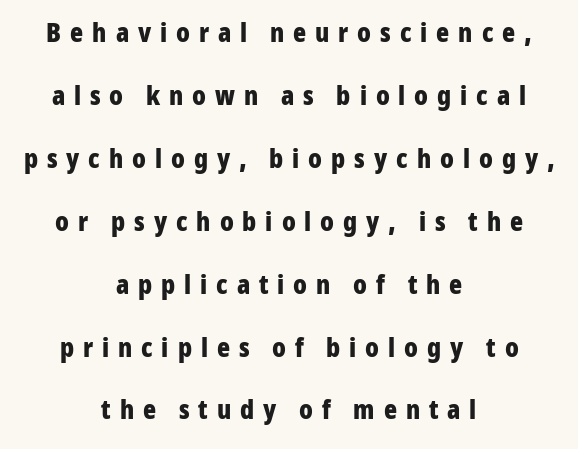
The image shows 27 px bold type, upright; set centered, loose line spacing (2.33x), unusually wide letter spacing (+0.33 em), not underlined.
